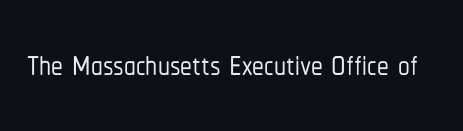
{"serif": "no", "italic": "no", "width": "condensed", "stroke_contrast": "low", "x_height": "medium", "monospaced": "no", "underline": "no", "letter_spacing": "normal", "letter_spacing_em": 0.0, "glyph_px": 47}
